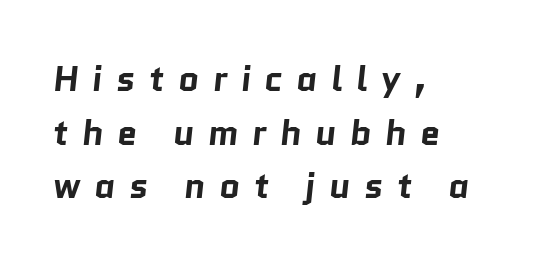
The image shows 36 px bold sans-serif type; set left-aligned, normal line spacing (1.49x), unusually wide letter spacing (+0.37 em), not underlined; low stroke contrast and a medium x-height.
